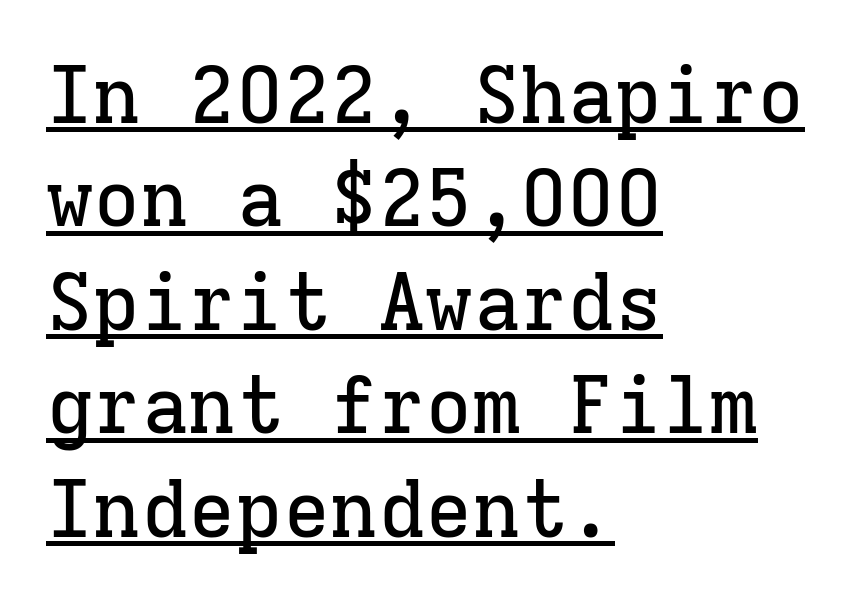
This block has exactly the height ordinary leading produces. This sample is left-justified, so line endings fall wherever the words run out. A baseline rule has been typeset under these characters. Fixed-width glyphs throughout — classic coding-font behaviour. The type sits square on the baseline with zero lean.
